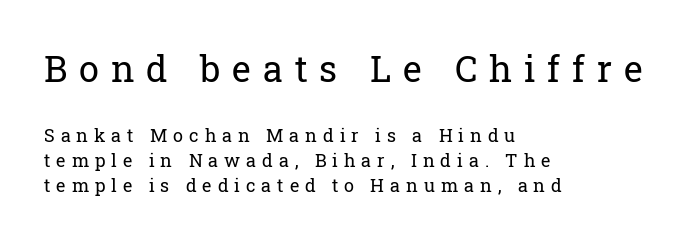
The image shows 36 px regular-weight serif type, upright; set left-aligned, normal line spacing (1.39x), unusually wide letter spacing (+0.33 em), not underlined; the first (top) block is 2.0x larger; low stroke contrast and a medium x-height.
